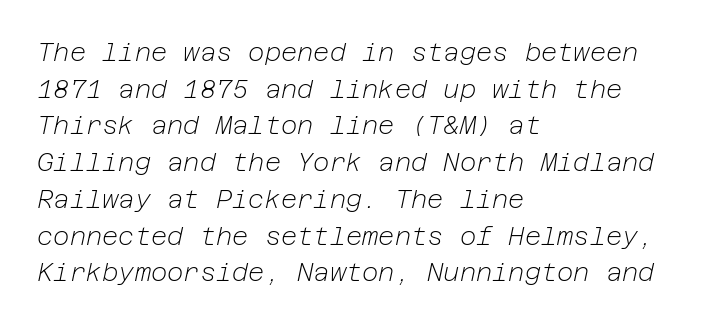
{"italic": "yes", "lean": "right", "slant_degrees": 12, "bold": "no", "underline": "no", "align": "left", "line_spacing": "normal", "line_spacing_ratio": 1.47, "letter_spacing": "normal", "letter_spacing_em": 0.0, "glyph_px": 25}
